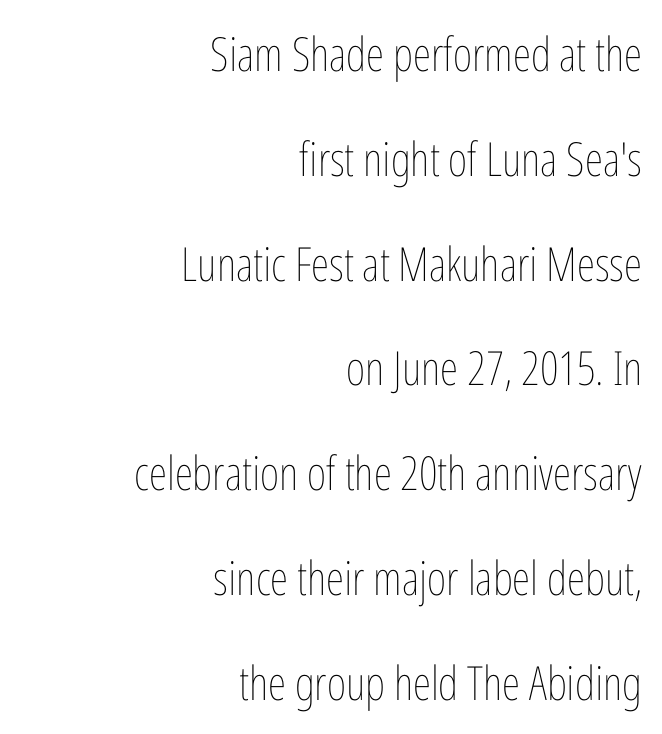
The image shows 47 px thin, condensed type, upright; set right-aligned, loose line spacing (2.23x), normal letter spacing, not underlined; low stroke contrast and a medium x-height.
